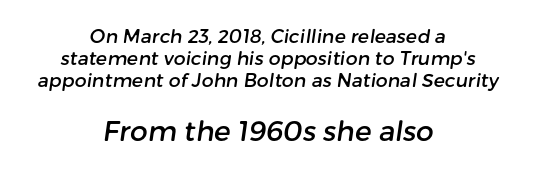
{"serif": "no", "width": "normal", "stroke_contrast": "low", "x_height": "medium", "monospaced": "no", "underline": "no", "align": "center", "line_spacing_ratio": 1.17, "letter_spacing": "normal", "letter_spacing_em": 0.0, "larger_block": "second", "size_ratio": 1.47, "glyph_px": 28}
